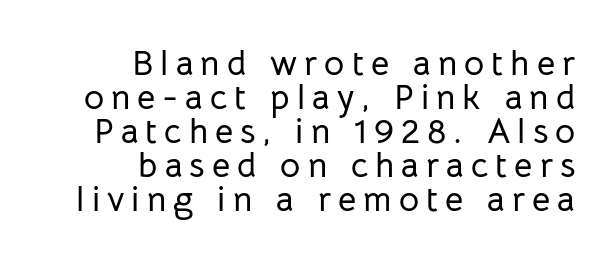
The image shows 35 px sans-serif type, upright; set right-aligned, tight line spacing (0.97x), unusually wide letter spacing (+0.2 em), not underlined; low stroke contrast and a medium x-height.
